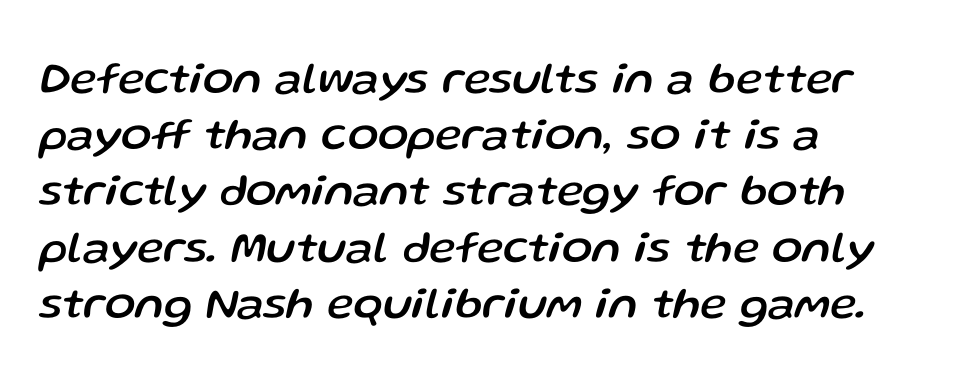
In terms of leading, this rendering sits right in the middle. The whole block is typeset with a tilt. Each letter keeps its own natural width here, so spacing adapts to shape. There is no visible air inserted between adjacent glyphs.
